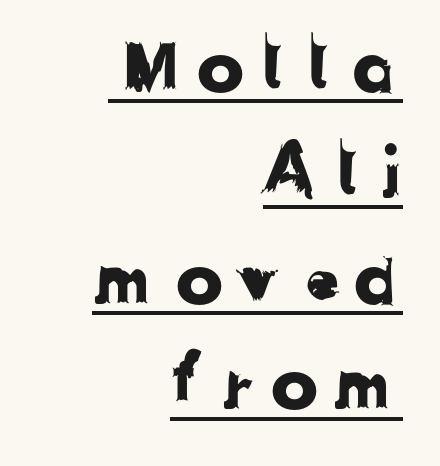
{"serif": "no", "width": "normal", "stroke_contrast": "low", "x_height": "medium", "monospaced": "no", "underline": "yes", "align": "right", "line_spacing": "normal", "line_spacing_ratio": 1.49, "letter_spacing": "wide", "letter_spacing_em": 0.2, "glyph_px": 71}
